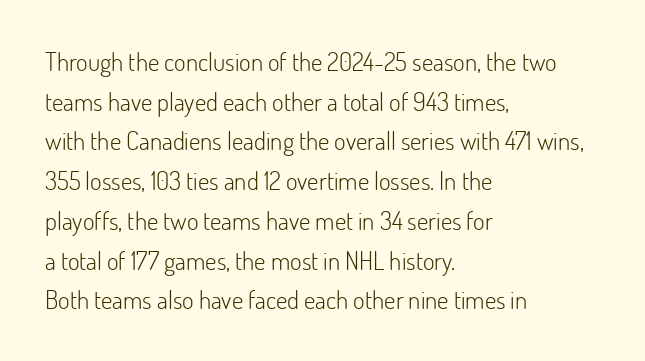
The image shows 25 px text type, upright; set left-aligned, normal line spacing (1.59x), normal letter spacing, not underlined.
